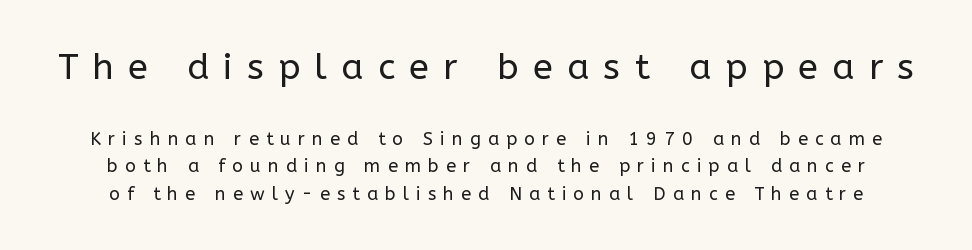
The rows are spaced the way most documents space them. Bare-footed words on every line. Stroke thickness stays within the range of a standard reading face or lighter. Characters follow at a spacing far wider than the type designer built in. Are there feet on the stems? There aren't — it's a sans.
